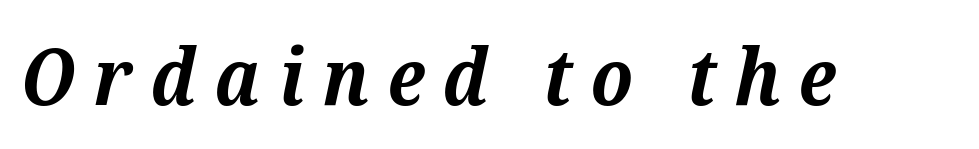
{"serif": "yes", "italic": "yes", "lean": "right", "slant_degrees": 12, "bold": "yes", "weight": "bold", "width": "normal", "stroke_contrast": "medium", "x_height": "medium", "monospaced": "no", "underline": "no", "letter_spacing": "wide", "letter_spacing_em": 0.23, "glyph_px": 79}
